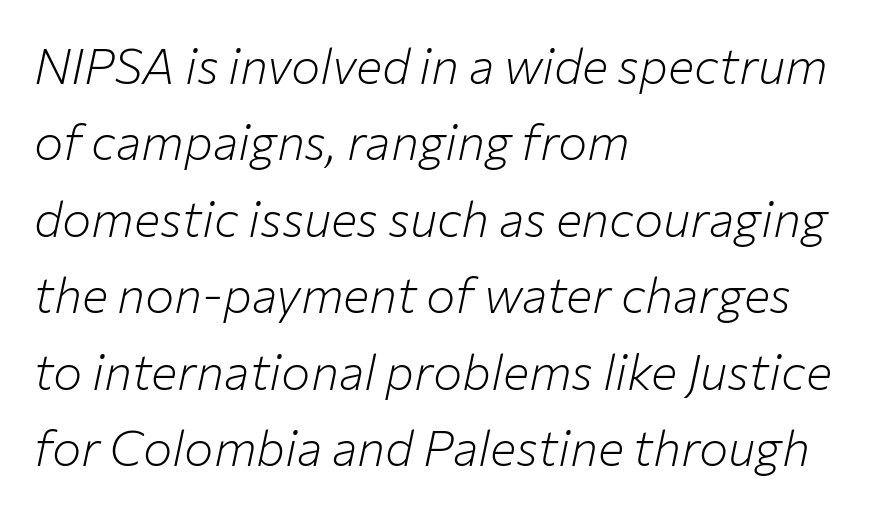
The image shows 49 px light type, italic (leaning right); set left-aligned, normal line spacing (1.56x), normal letter spacing, not underlined; low stroke contrast and a medium x-height.
